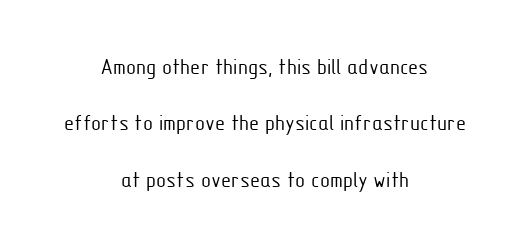
{"italic": "no", "bold": "no", "underline": "no", "align": "center", "line_spacing": "loose", "line_spacing_ratio": 2.45, "letter_spacing": "normal", "letter_spacing_em": 0.0, "glyph_px": 23}
